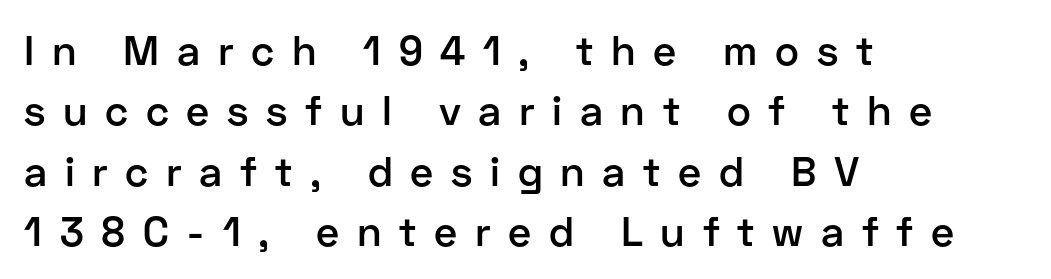
The image shows 41 px semibold sans-serif type, upright; set left-aligned, normal line spacing (1.47x), unusually wide letter spacing (+0.43 em), not underlined; low stroke contrast and a medium x-height.
